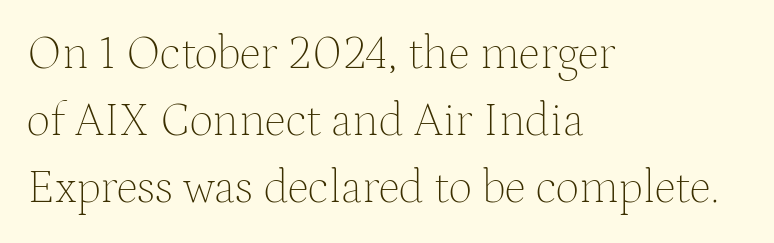
The image shows 47 px thin serif type, upright; set left-aligned, normal line spacing (1.43x), normal letter spacing, not underlined; medium stroke contrast and a medium x-height.
